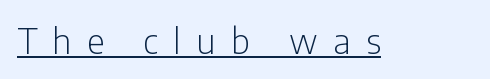
The image shows 35 px light, condensed sans-serif type, upright; set unusually wide letter spacing (+0.44 em), underlined; low stroke contrast and a medium x-height.
